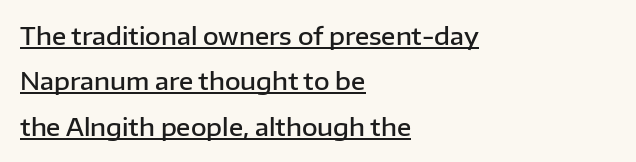
Q: Is the text bold? A: Semi-bold.
Q: Is the text italic (slanted)? A: No, it is upright.
Q: Is the text underlined? A: Yes.
Q: How is the paragraph aligned? A: Left-aligned.
Q: Is the spacing between letters normal or unusually wide? A: Normal.
